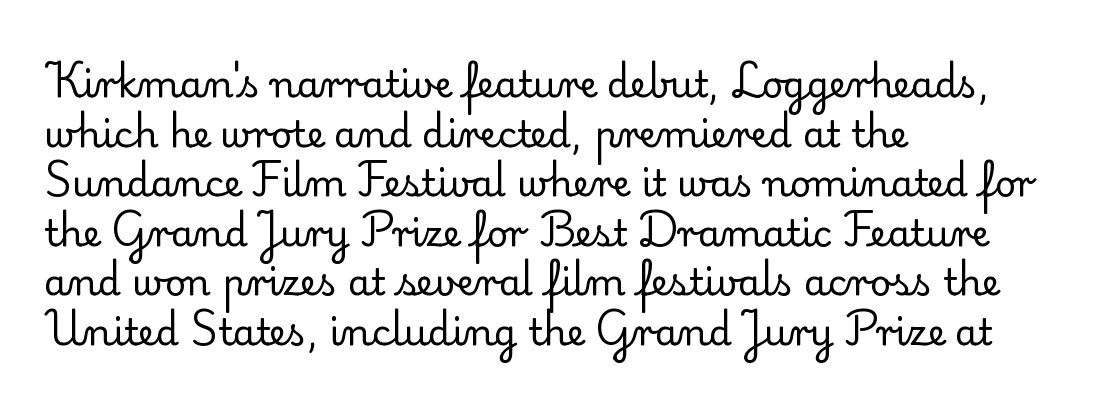
Q: Is the text bold? A: No.
Q: Is the text italic (slanted)? A: No, it is upright.
Q: Is the typeface a serif or a sans-serif typeface? A: Serif.
Q: Is the text underlined? A: No.
Q: How is the paragraph aligned? A: Left-aligned.
Q: Is the spacing between letters normal or unusually wide? A: Normal.
Q: Is the spacing between lines tight, normal or loose? A: Normal.
Q: Width (condensed, normal, or wide)? A: Normal.
Q: Stroke contrast? A: Low.
Q: x-height? A: Small.
Q: Monospaced? A: No.
